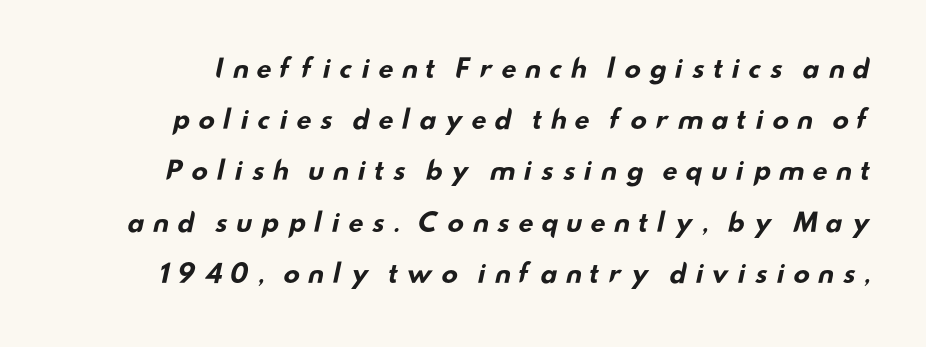
The image shows 25 px bold type; set loose line spacing (2.05x), unusually wide letter spacing (+0.28 em), not underlined.
